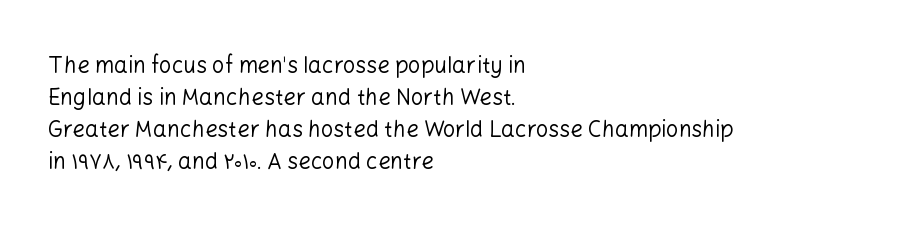
The image shows 22 px text type, upright; set left-aligned, normal line spacing (1.45x), normal letter spacing, not underlined.
